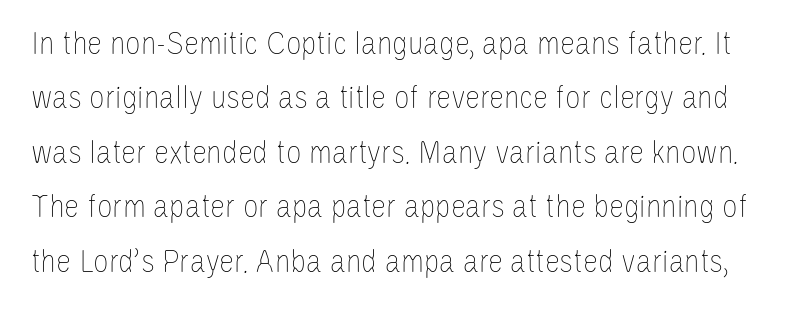
Q: Is the text bold? A: No.
Q: Is the text italic (slanted)? A: No, it is upright.
Q: Is the text underlined? A: No.
Q: Is the spacing between letters normal or unusually wide? A: Normal.
Q: Is the spacing between lines tight, normal or loose? A: Normal.
Q: Width (condensed, normal, or wide)? A: Condensed.
Q: Stroke contrast? A: Low.
Q: x-height? A: Large.
Q: Monospaced? A: No.
